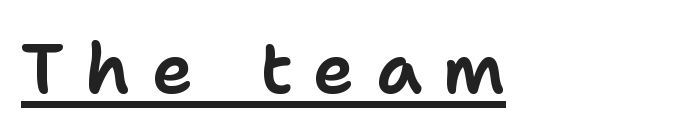
Q: Is the text italic (slanted)? A: No, it is upright.
Q: Is the typeface a serif or a sans-serif typeface? A: Sans-serif.
Q: Is the text underlined? A: Yes.
Q: Is the spacing between letters normal or unusually wide? A: Unusually wide.
Q: Width (condensed, normal, or wide)? A: Normal.
Q: Stroke contrast? A: Low.
Q: x-height? A: Medium.
Q: Monospaced? A: No.
